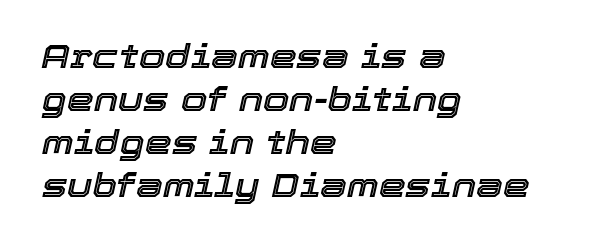
Looks like regular typesetting: each glyph gets only the width it needs. Between one letter and the next there's only the usual sliver of space. Yep, that's italic — everything's leaning. Descenders hang freely into open space. How would I describe the line gaps? Plain and ordinary. Alignment: flush left.
